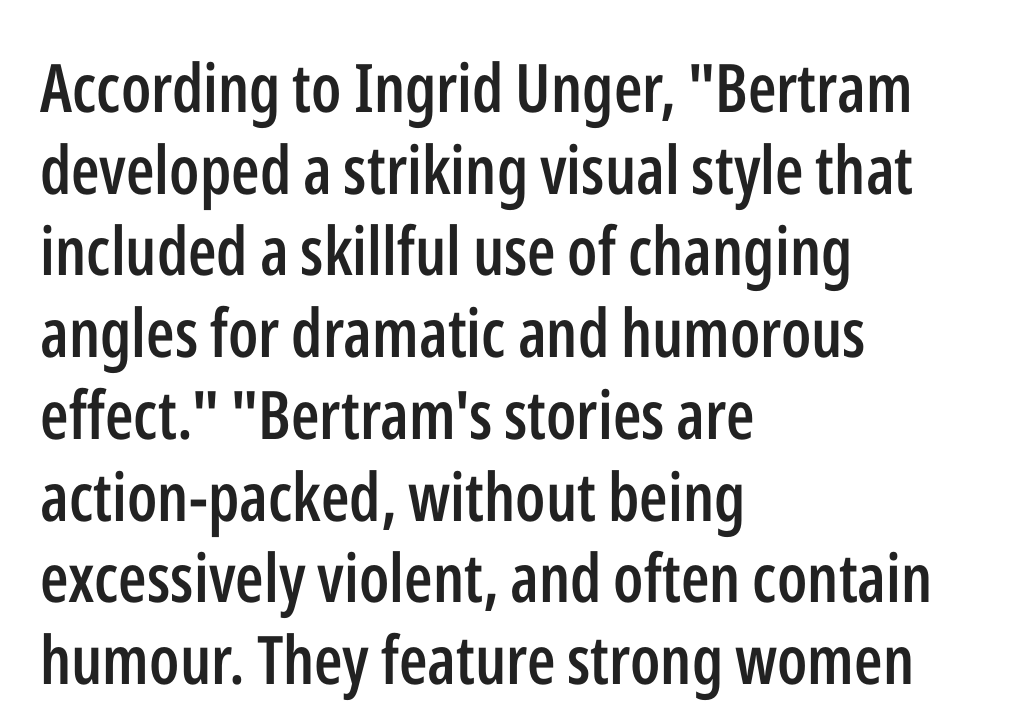
{"serif": "no", "italic": "no", "bold": "semi", "weight": "semibold", "width": "condensed", "stroke_contrast": "low", "x_height": "medium", "monospaced": "no", "underline": "no", "align": "left", "line_spacing_ratio": 1.22, "letter_spacing": "normal", "letter_spacing_em": 0.0, "glyph_px": 67}
